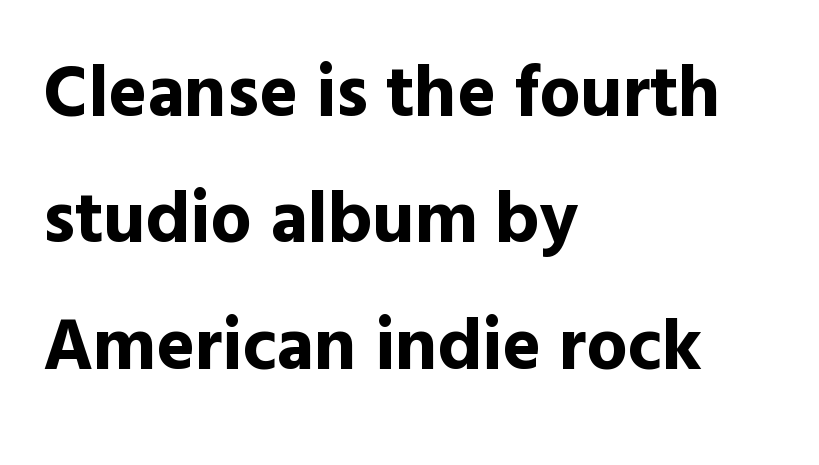
Q: Is the text bold? A: Yes.
Q: Is the text italic (slanted)? A: No, it is upright.
Q: Is the typeface a serif or a sans-serif typeface? A: Sans-serif.
Q: Is the text underlined? A: No.
Q: How is the paragraph aligned? A: Left-aligned.
Q: Is the spacing between letters normal or unusually wide? A: Normal.
Q: Width (condensed, normal, or wide)? A: Normal.
Q: x-height? A: Medium.
Q: Monospaced? A: No.
